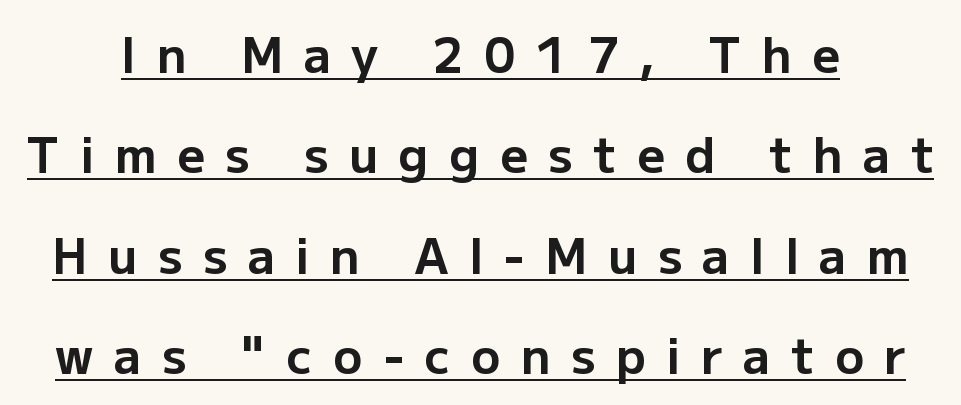
Quick note: interline space is abundant. Underlined type. Do the characters align in a grid? No, the font is proportional. Serif or sans? Sans — the stroke terminals are bare. The typesetting leans heavy: a genuine bold. Rendered with straight, roman letterforms.
